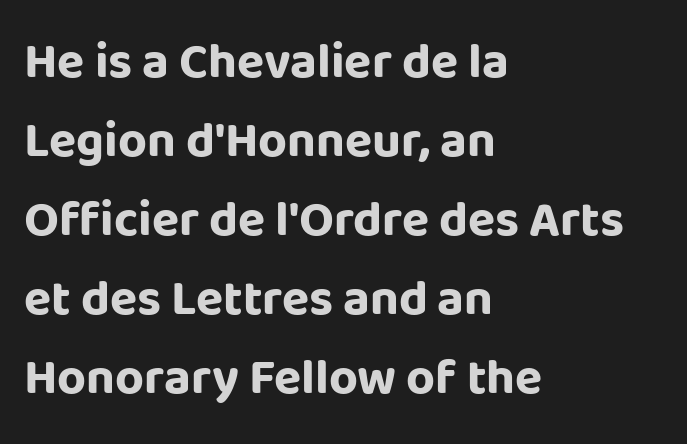
The image shows 50 px bold sans-serif type, upright; set left-aligned, normal line spacing (1.58x), normal letter spacing, not underlined; low stroke contrast and a large x-height.
